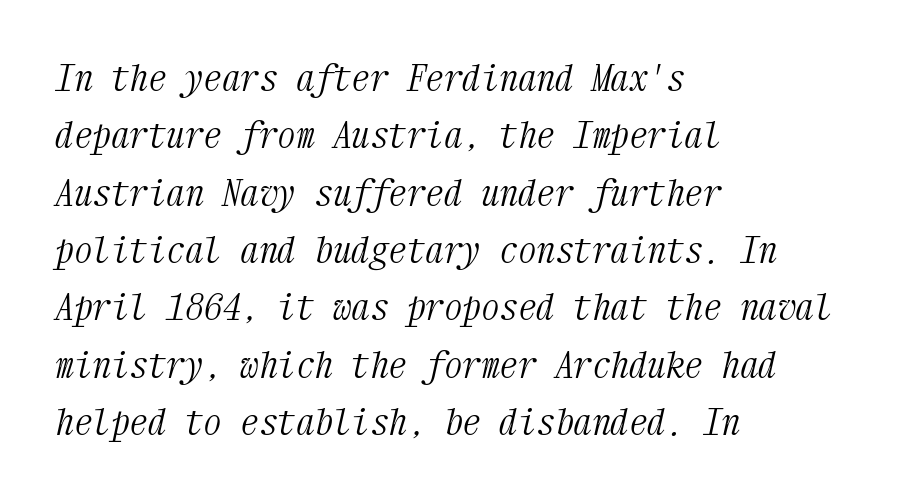
The image shows 37 px light, condensed serif type, italic (leaning right), monospaced; set left-aligned, normal line spacing (1.55x), normal letter spacing, not underlined; medium stroke contrast and a medium x-height.
